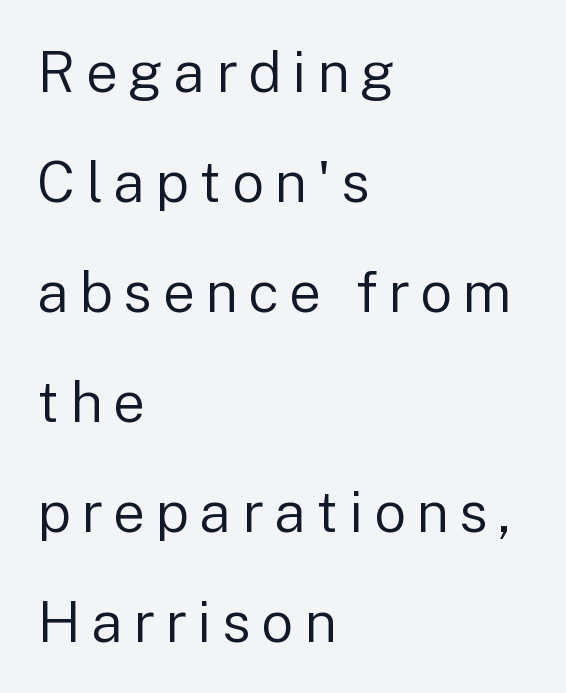
{"serif": "no", "italic": "no", "bold": "no", "weight": "regular", "width": "normal", "stroke_contrast": "low", "x_height": "medium", "monospaced": "no", "underline": "no", "align": "left", "line_spacing": "loose", "line_spacing_ratio": 1.93, "glyph_px": 57}
